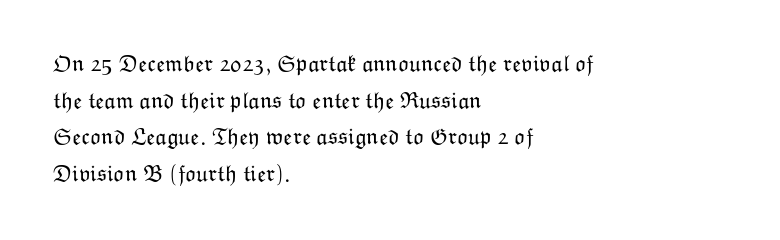
The image shows 23 px text type, upright; set left-aligned, normal line spacing (1.59x), normal letter spacing, not underlined.
